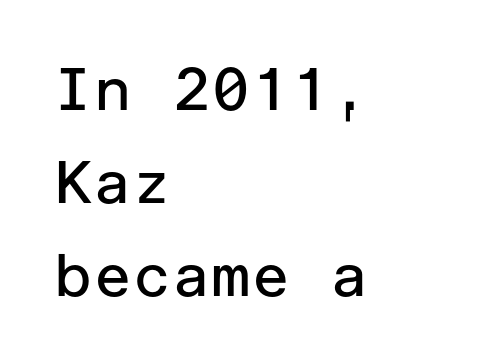
The image shows 60 px regular-weight sans-serif type, upright; set left-aligned, normal line spacing (1.55x), normal letter spacing, not underlined; low stroke contrast and a medium x-height.
